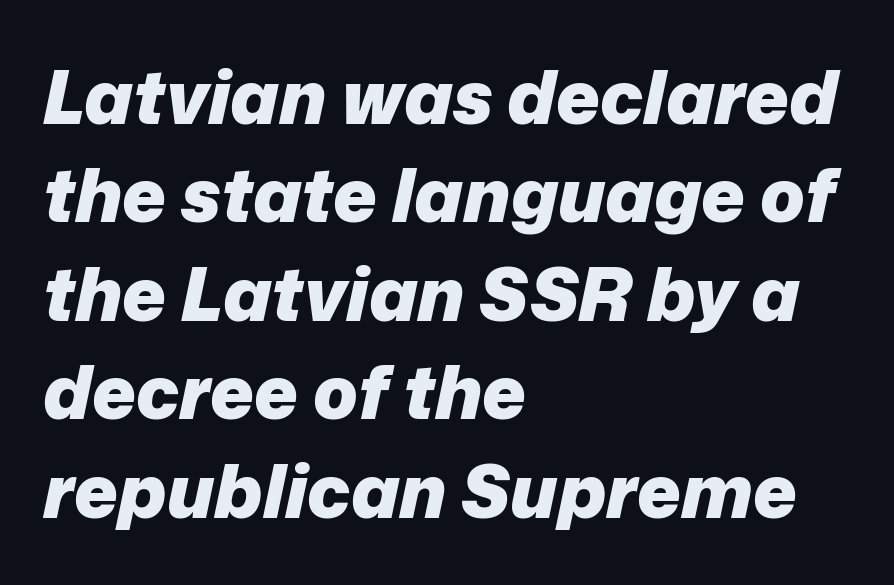
Casual observation: everything's shoved over to the left. The zone under the glyphs is completely vacant. Reading down the column, the eye jumps a familiar distance to each next line. Slant detected: the letters are inclined. Plenty of ink on the page — the face is bold. This sample has the flowing, uneven cadence of proportional lettering.
